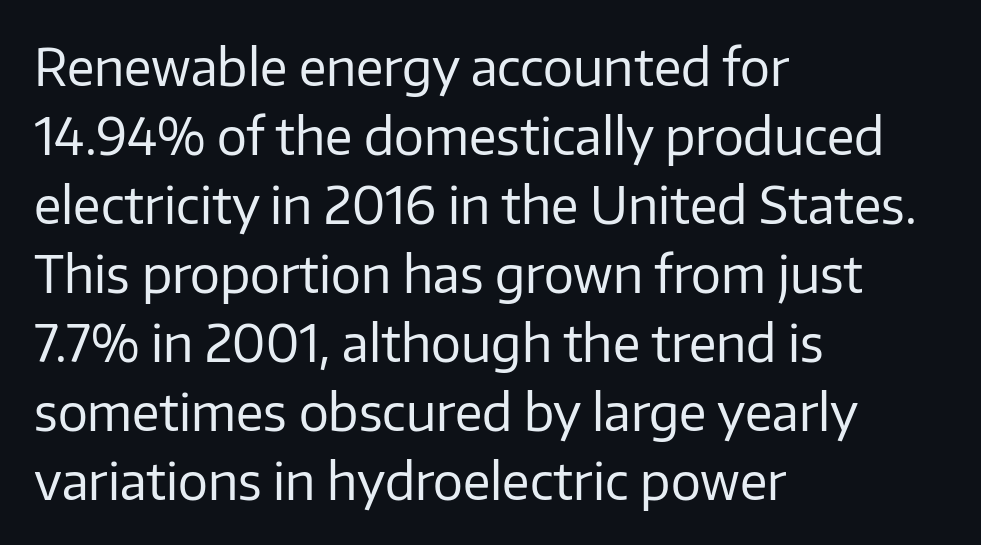
Q: Is the text bold? A: No.
Q: Is the text italic (slanted)? A: No, it is upright.
Q: Is the typeface a serif or a sans-serif typeface? A: Sans-serif.
Q: Is the text underlined? A: No.
Q: How is the paragraph aligned? A: Left-aligned.
Q: Is the spacing between letters normal or unusually wide? A: Normal.
Q: Is the spacing between lines tight, normal or loose? A: Normal.
Q: Width (condensed, normal, or wide)? A: Normal.
Q: Stroke contrast? A: Low.
Q: x-height? A: Medium.
Q: Monospaced? A: No.
